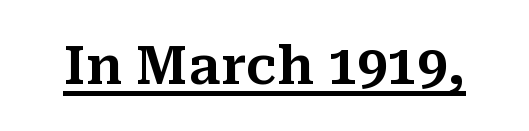
The image shows 53 px serif type, upright; set normal letter spacing, underlined; medium stroke contrast and a medium x-height.
